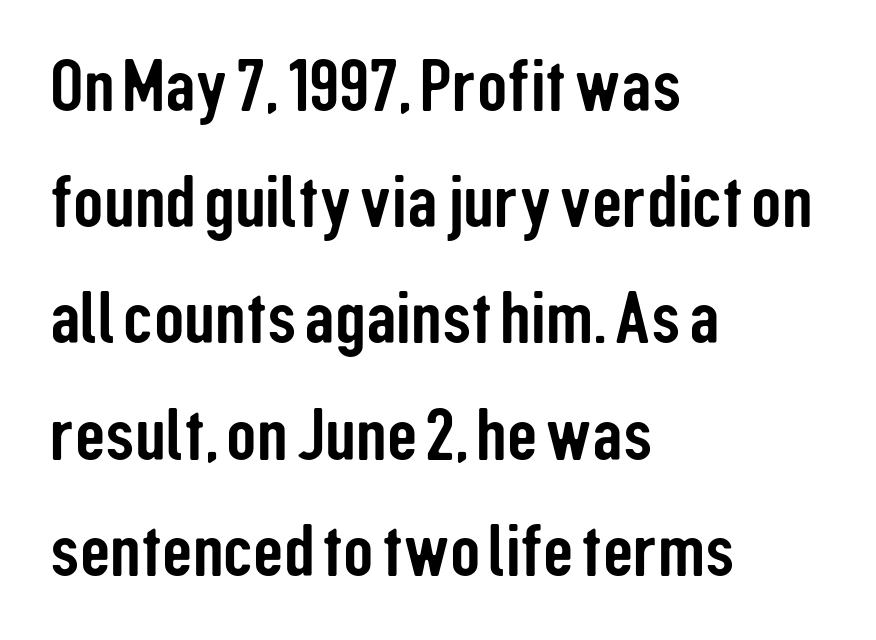
The image shows 75 px condensed sans-serif type, upright; set left-aligned, normal line spacing (1.55x), normal letter spacing, not underlined; low stroke contrast and a medium x-height.
